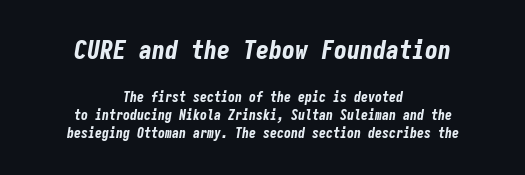
You can tell it's italic because the verticals aren't actually vertical. Is the letter spacing exaggerated? No — it looks like the ordinary default. Typesetter's note — upper block bumped up in size, lower block left smaller. Words float on clear page, feet unadorned. If you measured baseline to baseline, you'd find a middling distance.
